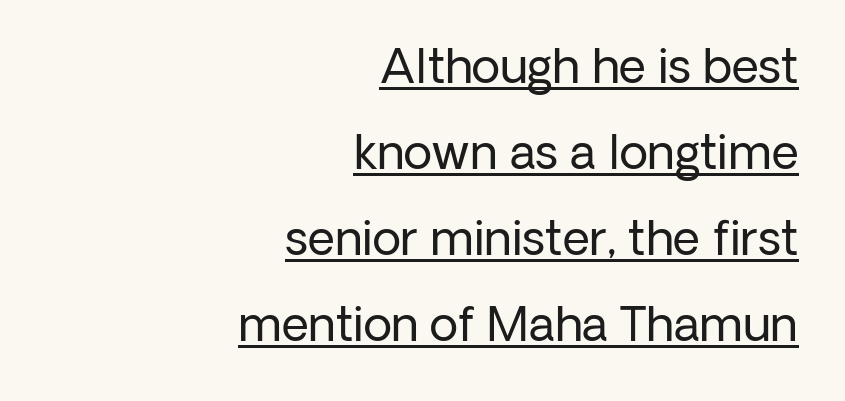
Quick note: not italic, upright. The typesetting does not lean heavy: it is not bold. Each letter keeps its own natural width here, so spacing adapts to shape. Somebody hit Ctrl+U on this one — the words are underlined. Every row of glyphs terminates at an identical x-position on the right. Observe the absence of serifs on each vertical stroke in this sample.
